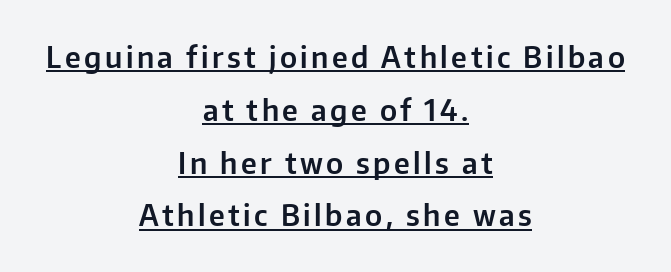
The image shows 29 px sans-serif type, upright; set centered, line spacing 1.82x, underlined; low stroke contrast and a medium x-height.
